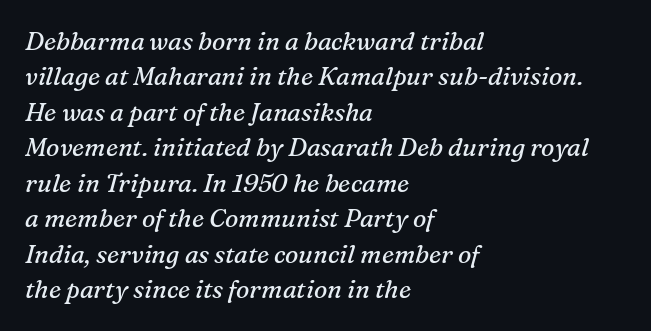
The image shows 25 px text type, italic (leaning right); set left-aligned, normal line spacing (1.42x), normal letter spacing, not underlined.
